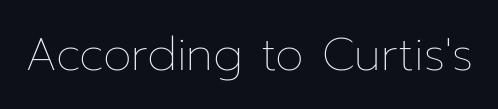
{"italic": "no", "bold": "no", "weight": "thin", "width": "normal", "stroke_contrast": "low", "x_height": "medium", "monospaced": "no", "underline": "no", "letter_spacing": "normal", "letter_spacing_em": 0.0, "glyph_px": 46}
